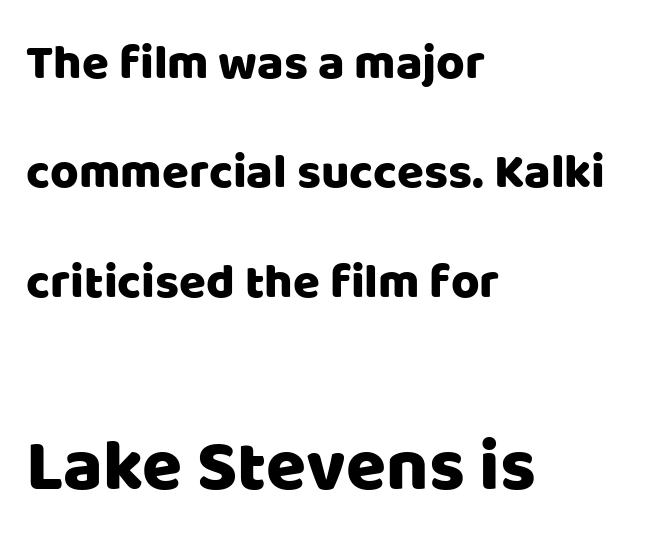
The image shows 73 px sans-serif type, upright; set left-aligned, loose line spacing (2.23x), normal letter spacing, not underlined; the second (bottom) block is 1.49x larger; low stroke contrast and a large x-height.
